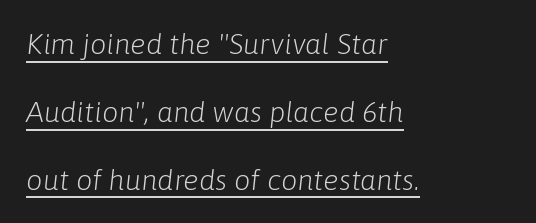
{"italic": "yes", "lean": "right", "slant_degrees": 6, "bold": "no", "weight": "light", "width": "normal", "stroke_contrast": "low", "x_height": "medium", "monospaced": "no", "underline": "yes", "align": "left", "line_spacing": "loose", "line_spacing_ratio": 2.34, "letter_spacing": "normal", "letter_spacing_em": 0.0, "glyph_px": 29}
